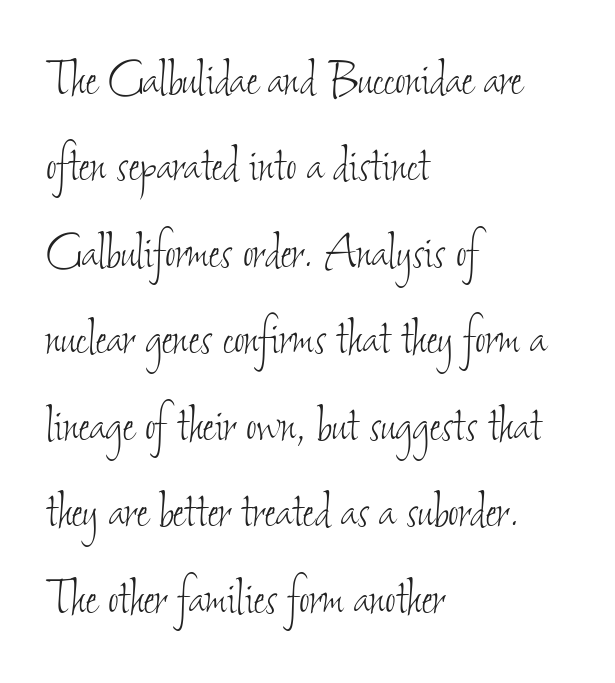
Q: Is the text bold? A: No.
Q: Is the text underlined? A: No.
Q: How is the paragraph aligned? A: Left-aligned.
Q: Is the spacing between letters normal or unusually wide? A: Normal.
Q: Is the spacing between lines tight, normal or loose? A: Normal.
Q: Width (condensed, normal, or wide)? A: Condensed.
Q: Stroke contrast? A: Low.
Q: x-height? A: Small.
Q: Monospaced? A: No.
